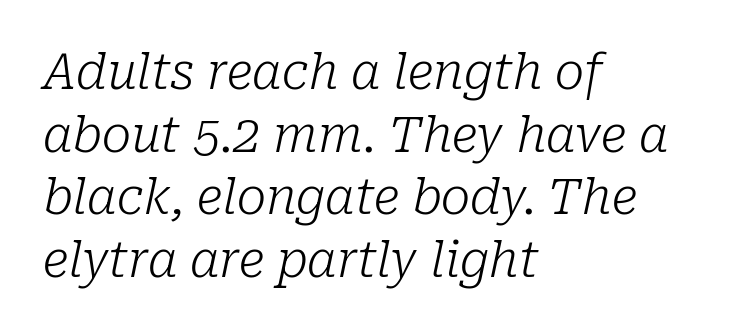
Q: Is the text bold? A: No.
Q: Is the text italic (slanted)? A: Yes, it leans right by about 10 degrees.
Q: Is the typeface a serif or a sans-serif typeface? A: Serif.
Q: Is the text underlined? A: No.
Q: How is the paragraph aligned? A: Left-aligned.
Q: Is the spacing between letters normal or unusually wide? A: Normal.
Q: Is the spacing between lines tight, normal or loose? A: Normal.
Q: Width (condensed, normal, or wide)? A: Normal.
Q: Stroke contrast? A: Low.
Q: x-height? A: Medium.
Q: Monospaced? A: No.
